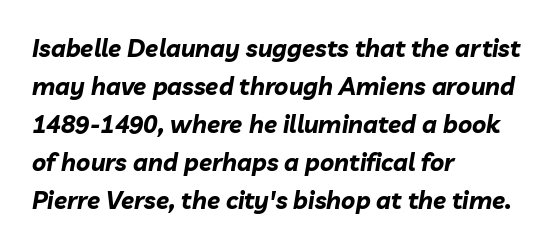
Does the weight exceed regular? Yes, all the way to bold. A typesetter would call this leading conventional body-copy spacing. This sample is left-justified, so line endings fall wherever the words run out. The line texture is even and compact thanks to regular tracking.
